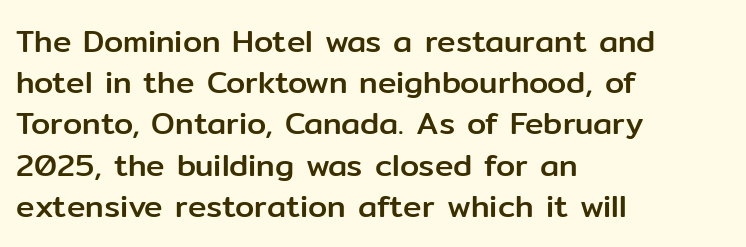
Is there any slant? The stems are plumb. What's the leading like? Ordinary, nothing unusual. Think of a printed novel: that variable character pitch is what you see here. There is no visible air inserted between adjacent glyphs. Font category for this specimen: sans-serif.
